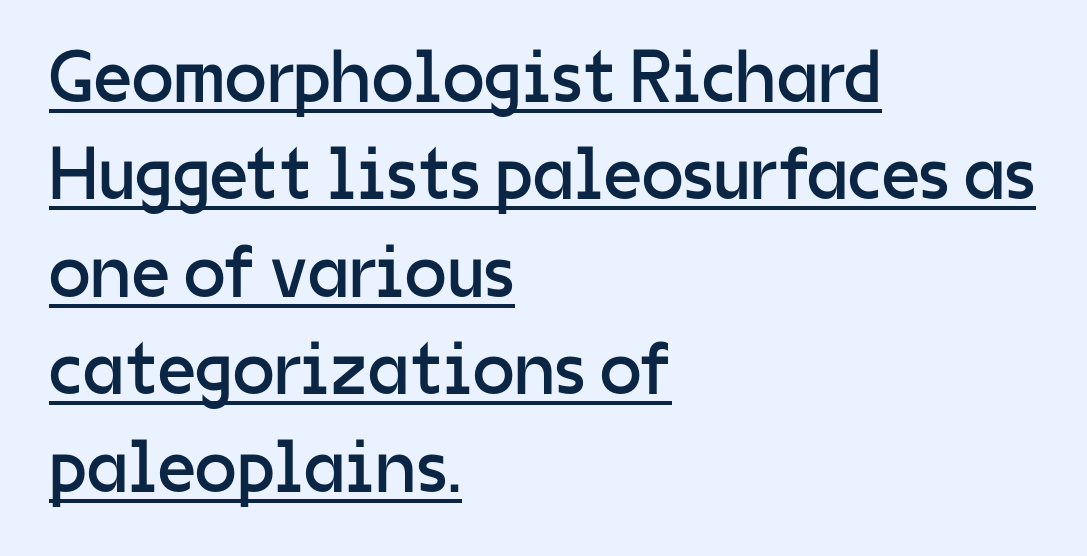
Q: Is the text bold? A: No.
Q: Is the text italic (slanted)? A: No, it is upright.
Q: Is the typeface a serif or a sans-serif typeface? A: Sans-serif.
Q: Is the text underlined? A: Yes.
Q: How is the paragraph aligned? A: Left-aligned.
Q: Is the spacing between letters normal or unusually wide? A: Normal.
Q: Is the spacing between lines tight, normal or loose? A: Normal.
Q: Width (condensed, normal, or wide)? A: Normal.
Q: Stroke contrast? A: Low.
Q: x-height? A: Medium.
Q: Monospaced? A: No.
